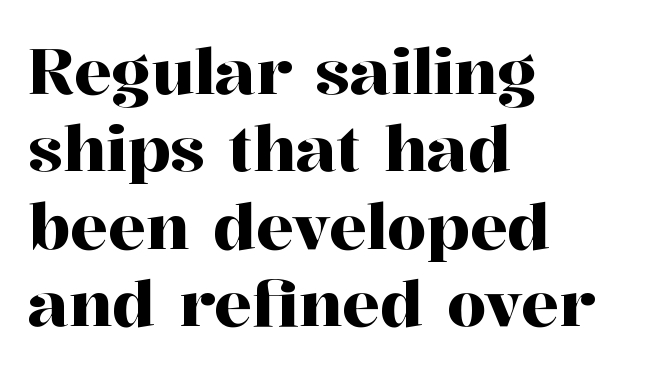
{"serif": "yes", "italic": "no", "width": "normal", "stroke_contrast": "high", "x_height": "medium", "monospaced": "no", "underline": "no", "align": "left", "line_spacing_ratio": 1.23, "letter_spacing": "normal", "letter_spacing_em": 0.0, "glyph_px": 63}
